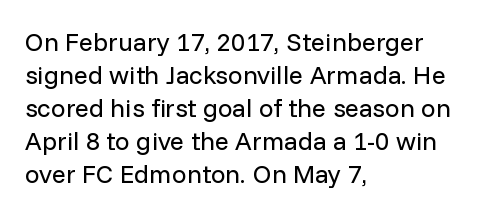
When letters stand straight like this, we call the style roman or upright. These lines sit exactly where default settings would place them. Students, note that the glyphs here touch the page at normal intervals. The passage shown is not bold in any degree. In CSS terms this would be text-align: left. Underlining? Definitely not there.
